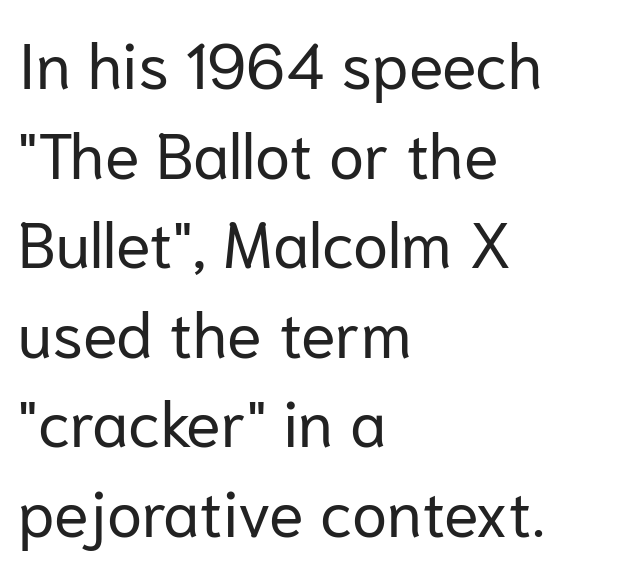
{"serif": "no", "italic": "no", "bold": "no", "weight": "regular", "width": "normal", "stroke_contrast": "low", "x_height": "medium", "monospaced": "no", "underline": "no", "align": "left", "line_spacing": "normal", "line_spacing_ratio": 1.4, "letter_spacing": "normal", "letter_spacing_em": 0.0, "glyph_px": 64}
